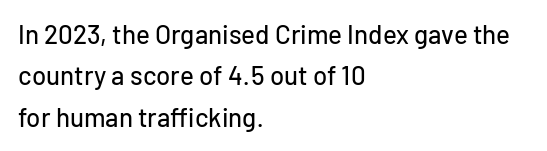
The image shows 26 px text type, upright; set left-aligned, normal line spacing (1.59x), normal letter spacing, not underlined.
